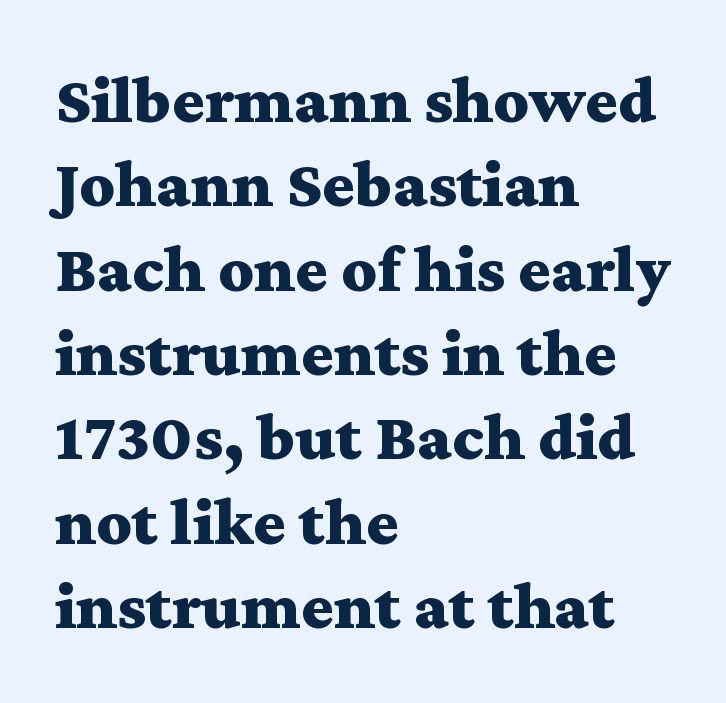
Q: Is the text bold? A: Yes.
Q: Is the text italic (slanted)? A: No, it is upright.
Q: Is the typeface a serif or a sans-serif typeface? A: Serif.
Q: Is the text underlined? A: No.
Q: How is the paragraph aligned? A: Left-aligned.
Q: Is the spacing between letters normal or unusually wide? A: Normal.
Q: Width (condensed, normal, or wide)? A: Wide.
Q: Stroke contrast? A: Medium.
Q: x-height? A: Medium.
Q: Monospaced? A: No.
